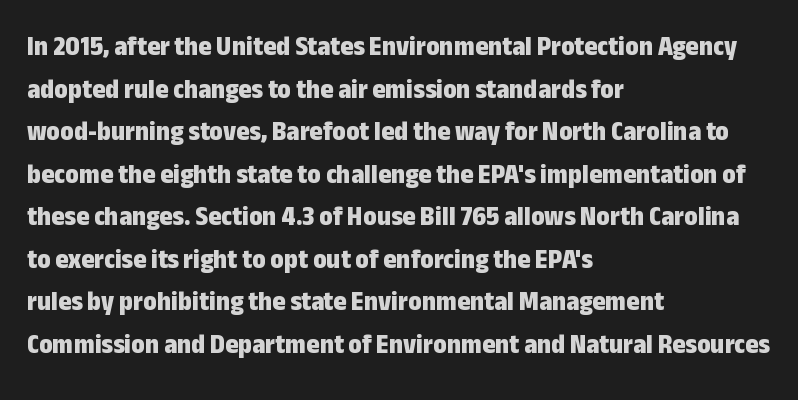
Are there feet on the stems? There aren't — it's a sans. The letters advance in unequal steps, a hallmark of proportional type. The string is rendered with underlining switched off. Italic? Not at all — the glyphs are vertical. Compared with typical paragraphs, the rows here are spaced about the same.
